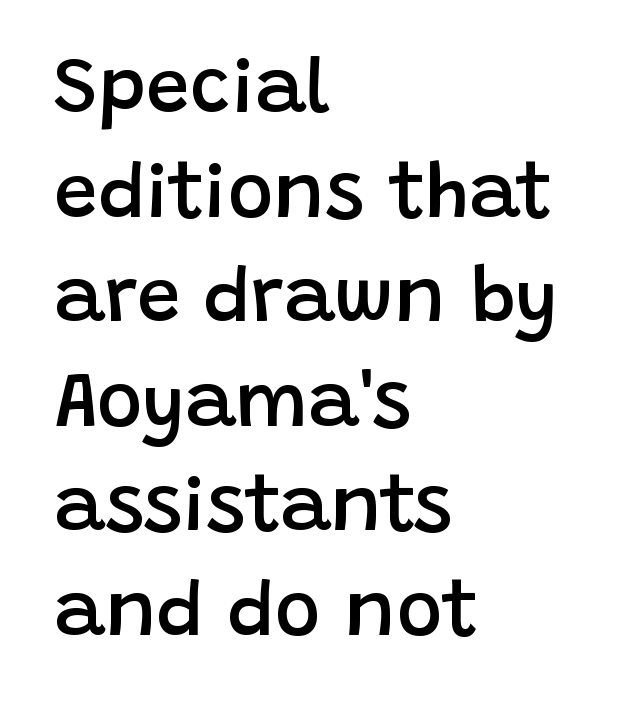
Q: Is the text bold? A: Semi-bold.
Q: Is the text italic (slanted)? A: No, it is upright.
Q: Is the typeface a serif or a sans-serif typeface? A: Sans-serif.
Q: Is the text underlined? A: No.
Q: How is the paragraph aligned? A: Left-aligned.
Q: Is the spacing between letters normal or unusually wide? A: Normal.
Q: Is the spacing between lines tight, normal or loose? A: Normal.
Q: Width (condensed, normal, or wide)? A: Normal.
Q: Stroke contrast? A: Low.
Q: x-height? A: Large.
Q: Monospaced? A: No.
